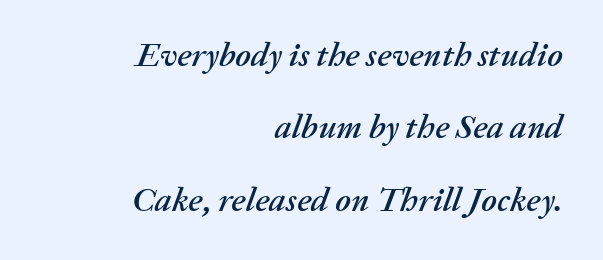
The image shows 34 px text type, italic (leaning right); set right-aligned, loose line spacing (2.13x), normal letter spacing, not underlined; medium stroke contrast and a medium x-height.
